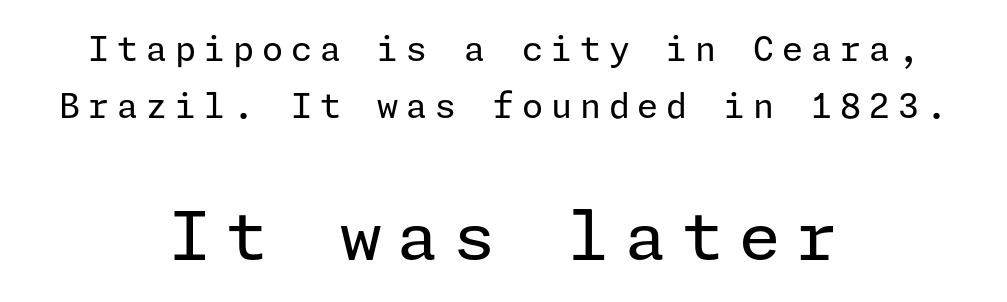
The image shows 67 px regular-weight sans-serif type, upright; set centered, normal line spacing (1.68x), unusually wide letter spacing (+0.23 em), not underlined; the second (bottom) block is 1.97x larger; low stroke contrast and a medium x-height.
